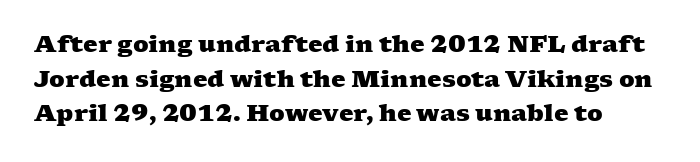
Q: Is the text bold? A: Yes.
Q: Is the text underlined? A: No.
Q: How is the paragraph aligned? A: Left-aligned.
Q: Is the spacing between letters normal or unusually wide? A: Normal.
Q: Is the spacing between lines tight, normal or loose? A: Normal.
